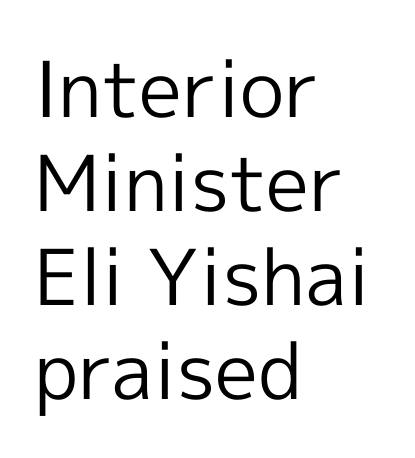
The passage shown is typed in a proportional face where columns would drift. Summary of weight: not heavy and not bold. Each row of text sits above clean, open space. Between one letter and the next there's only the usual sliver of space. A sans-serif font was chosen for this passage.
